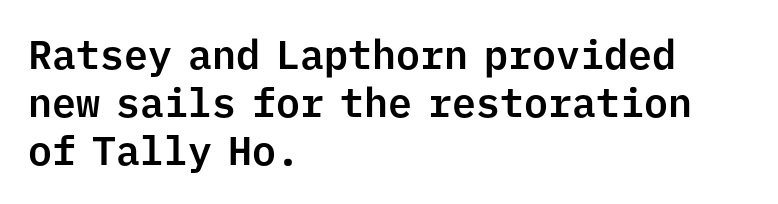
If you drew a line through each stem, it would be perfectly vertical. Spacing between characters is what you'd get straight out of the box. Looks like terminal output: every glyph gets an equal slot. Compared with a centered layout, this one pins lines to the left instead.
